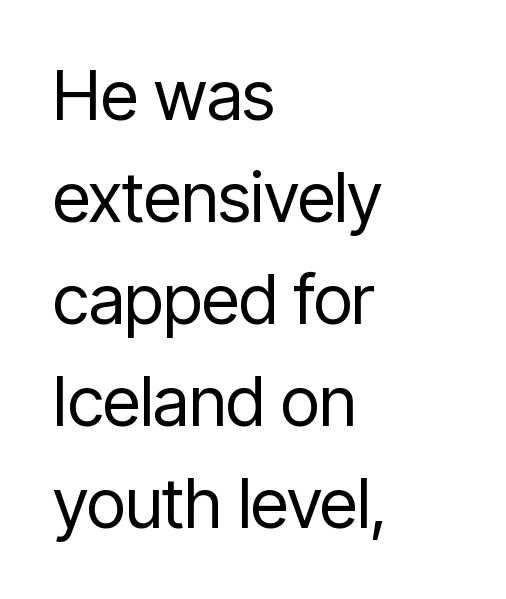
{"serif": "no", "italic": "no", "bold": "no", "weight": "regular", "width": "condensed", "stroke_contrast": "low", "x_height": "medium", "monospaced": "no", "underline": "no", "align": "left", "line_spacing": "normal", "line_spacing_ratio": 1.48, "letter_spacing": "normal", "letter_spacing_em": 0.0, "glyph_px": 69}
